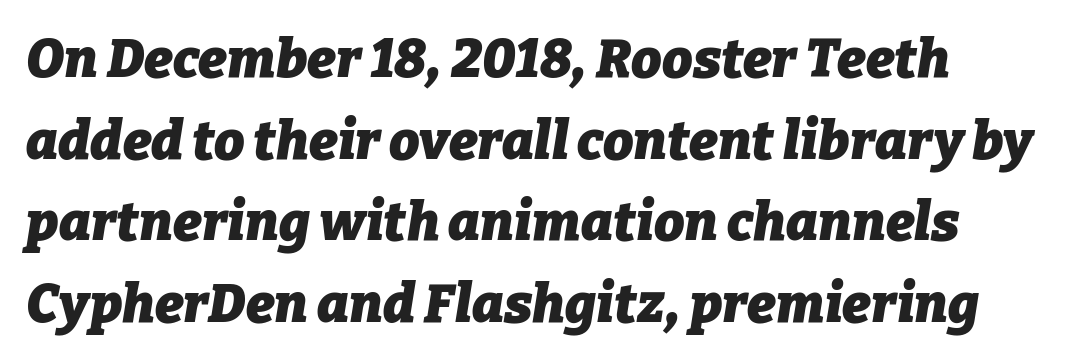
{"italic": "yes", "lean": "right", "slant_degrees": 9, "bold": "yes", "weight": "heavy", "width": "normal", "stroke_contrast": "low", "x_height": "medium", "monospaced": "no", "underline": "no", "align": "left", "line_spacing": "normal", "line_spacing_ratio": 1.51, "letter_spacing": "normal", "letter_spacing_em": 0.0, "glyph_px": 54}
